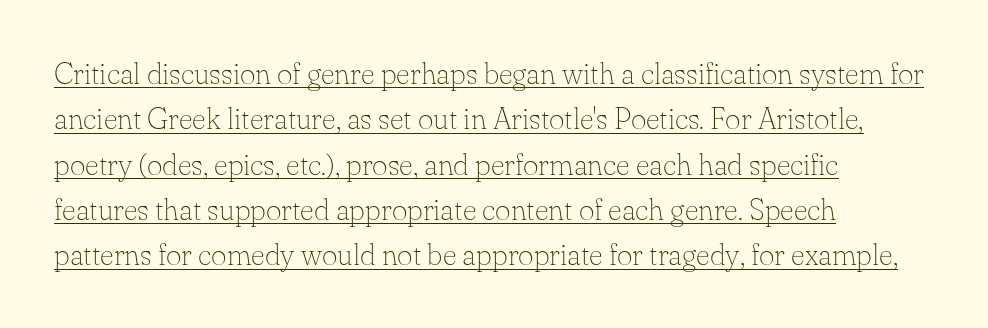
{"serif": "yes", "italic": "no", "bold": "no", "weight": "thin", "width": "normal", "stroke_contrast": "low", "x_height": "small", "monospaced": "no", "underline": "yes", "align": "left", "line_spacing": "normal", "line_spacing_ratio": 1.51, "letter_spacing": "normal", "letter_spacing_em": 0.0, "glyph_px": 30}
